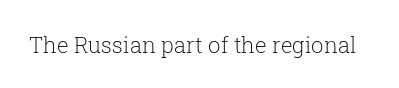
{"italic": "no", "bold": "no", "underline": "no", "letter_spacing": "normal", "letter_spacing_em": 0.0, "glyph_px": 22}
